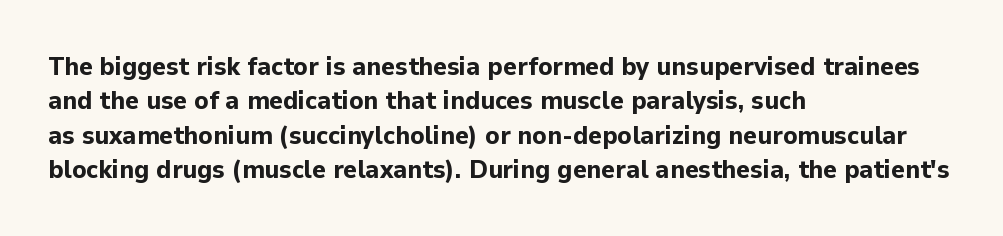
The image shows 26 px bold type, upright; set left-aligned, normal line spacing (1.32x), normal letter spacing, not underlined.
